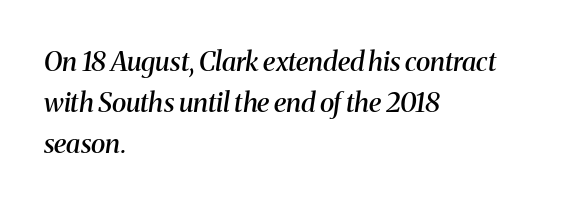
{"italic": "yes", "lean": "right", "slant_degrees": 8, "bold": "semi", "underline": "no", "align": "left", "line_spacing": "normal", "line_spacing_ratio": 1.52, "letter_spacing": "normal", "letter_spacing_em": 0.0, "glyph_px": 27}
